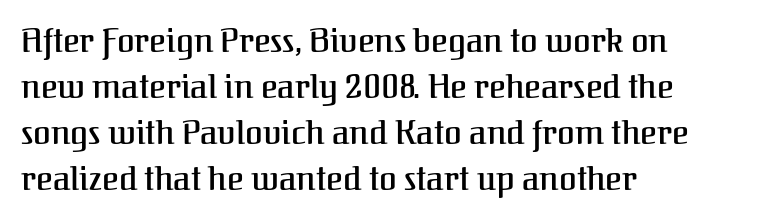
{"serif": "yes", "italic": "no", "width": "normal", "stroke_contrast": "medium", "x_height": "medium", "monospaced": "no", "underline": "no", "align": "left", "line_spacing": "normal", "line_spacing_ratio": 1.44, "letter_spacing": "normal", "letter_spacing_em": 0.0, "glyph_px": 32}
